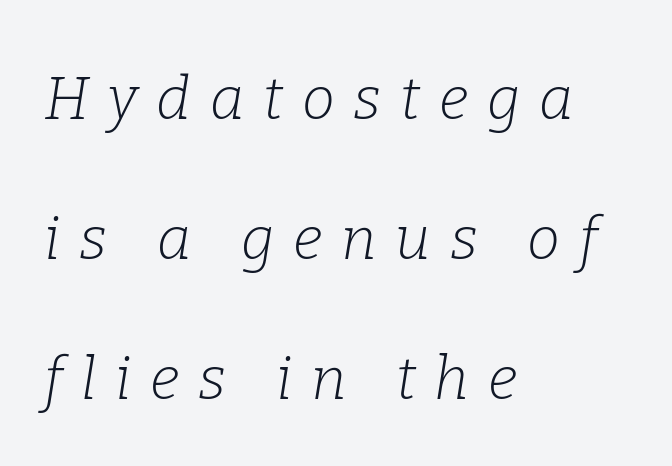
Does the leading feel generous? Absolutely, it's lavish. A typesetter would call this proportional, since set widths differ per character. Is the type slanted? Yes — the strokes lean at a clear angle. This sample uses expanded letter spacing, leaving extra air between glyphs.
